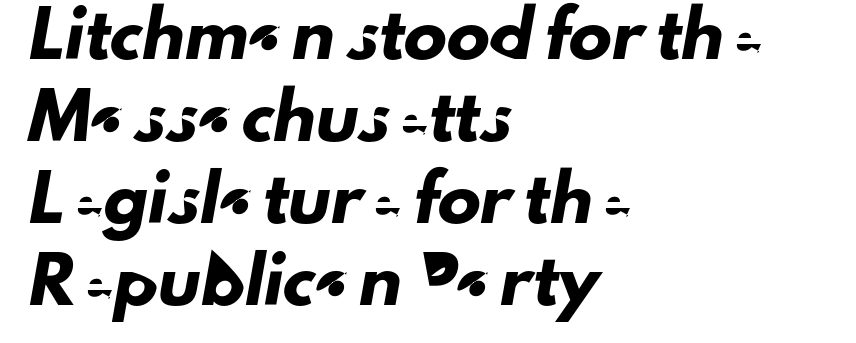
Q: Is the typeface a serif or a sans-serif typeface? A: Sans-serif.
Q: Is the text underlined? A: No.
Q: How is the paragraph aligned? A: Left-aligned.
Q: Is the spacing between letters normal or unusually wide? A: Normal.
Q: Is the spacing between lines tight, normal or loose? A: Loose.
Q: Width (condensed, normal, or wide)? A: Normal.
Q: Stroke contrast? A: Low.
Q: x-height? A: Small.
Q: Monospaced? A: No.
